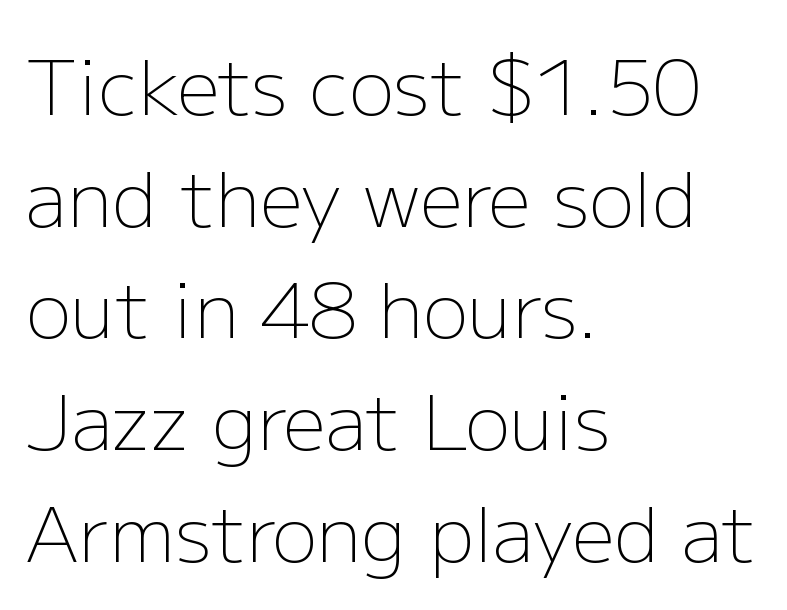
Note the varied advance widths — an 'i' is clearly narrower than an 'm'. Left-aligned paragraph, ragged on the right. Vertically, the passage feels balanced, rows spaced as you'd expect. Is this a sans? Yes — the strokes have no serifs. Decoration check: the copy has no underline.
